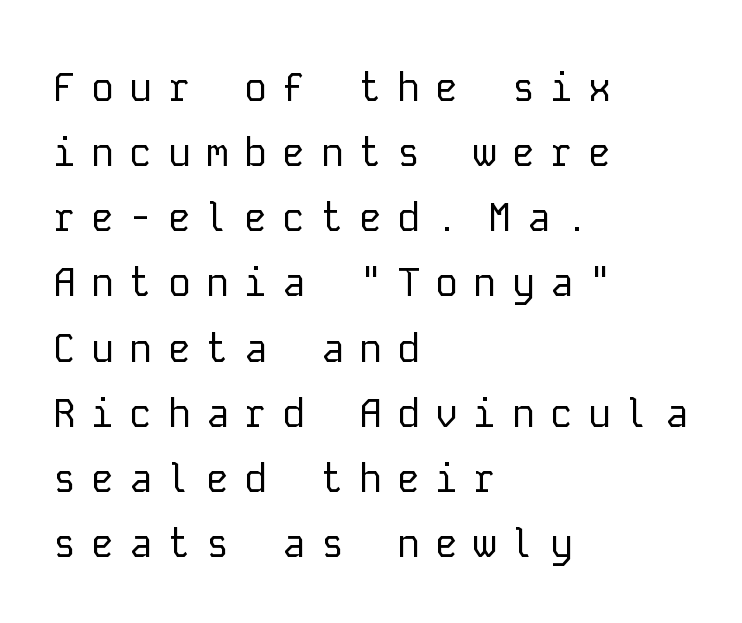
The glyphs are unaccompanied by any horizontal stroke below them. Unlike a traditional serif, this face leaves its strokes unadorned. Upright lettering throughout. The text block is weighted toward the left margin, trailing off unevenly rightward. Vertical stems look standard width or narrower in stroke. The letterforms stand isolated, each surrounded by extra space.
